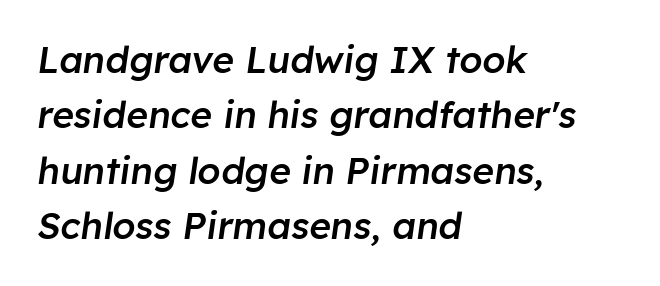
The image shows 37 px semibold type, italic (leaning right); set left-aligned, normal line spacing (1.5x), normal letter spacing, not underlined; low stroke contrast and a medium x-height.
